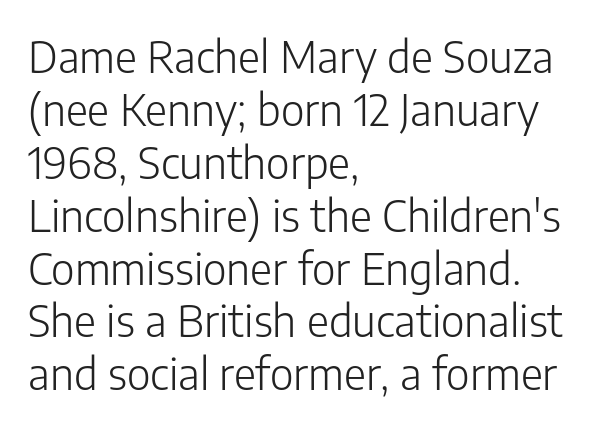
Q: Is the text bold? A: No.
Q: Is the text italic (slanted)? A: No, it is upright.
Q: Is the typeface a serif or a sans-serif typeface? A: Sans-serif.
Q: Is the text underlined? A: No.
Q: How is the paragraph aligned? A: Left-aligned.
Q: Is the spacing between letters normal or unusually wide? A: Normal.
Q: Width (condensed, normal, or wide)? A: Normal.
Q: Stroke contrast? A: Low.
Q: x-height? A: Medium.
Q: Monospaced? A: No.
